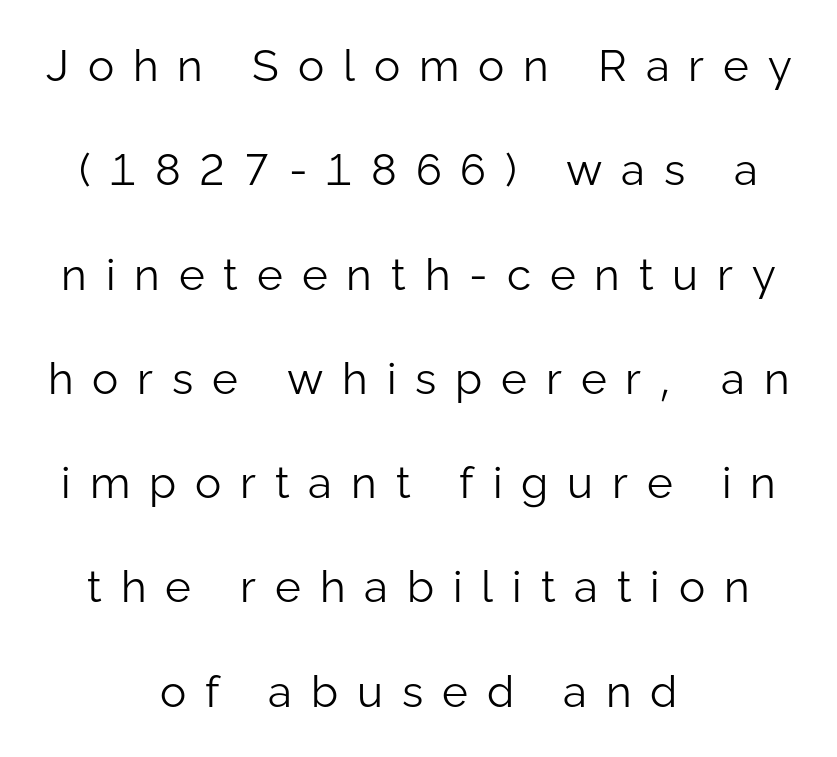
{"serif": "no", "italic": "no", "bold": "no", "weight": "light", "width": "normal", "stroke_contrast": "low", "x_height": "medium", "monospaced": "no", "underline": "no", "align": "center", "line_spacing": "loose", "line_spacing_ratio": 2.37, "letter_spacing": "wide", "letter_spacing_em": 0.43, "glyph_px": 44}
